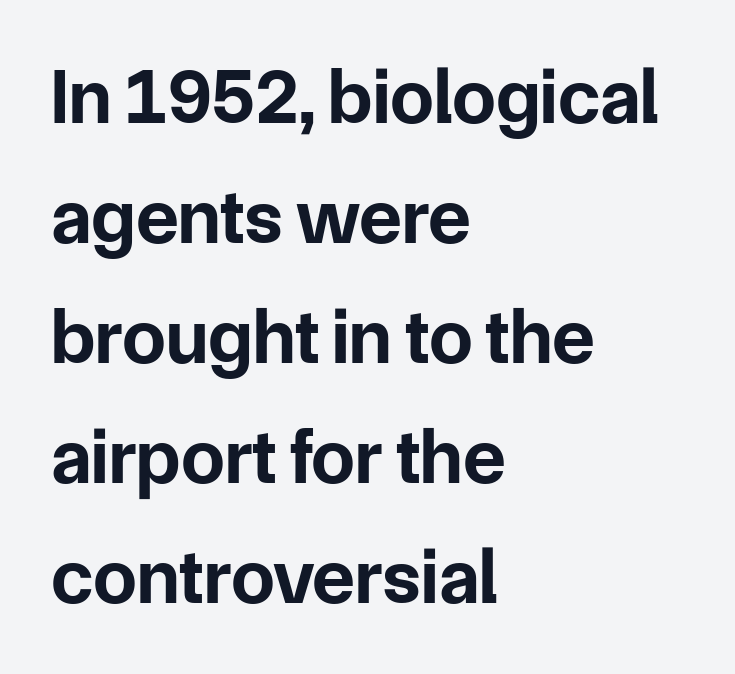
The image shows 78 px bold sans-serif type, upright; set left-aligned, normal line spacing (1.54x), normal letter spacing, not underlined; low stroke contrast and a medium x-height.
